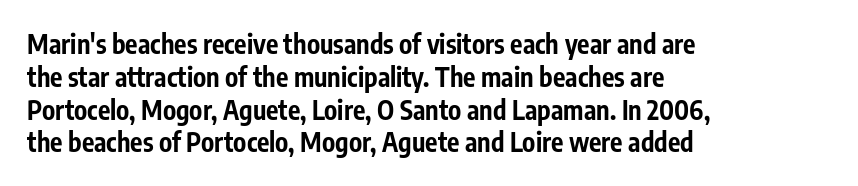
The image shows 26 px bold type, upright; set left-aligned, normal line spacing (1.26x), normal letter spacing, not underlined.
